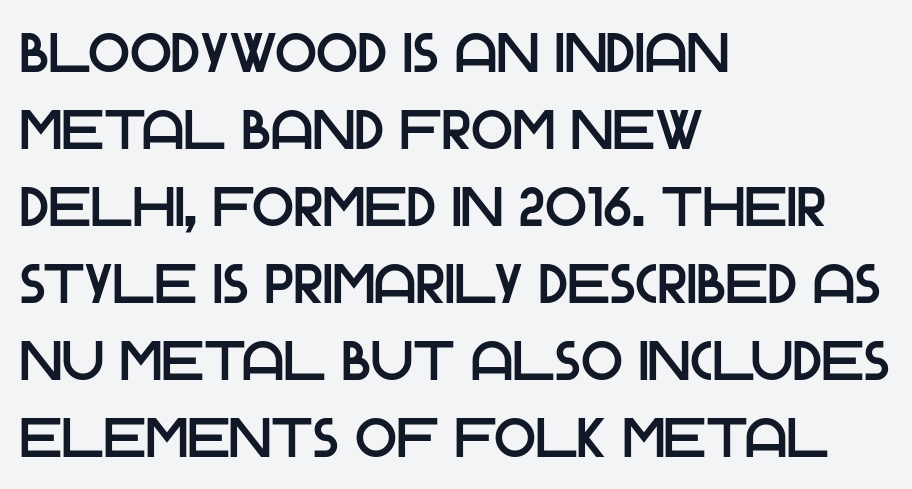
Between one letter and the next there's only the usual sliver of space. Is there any slant? The stems are plumb. Horizontally, the lines are justified to the leading edge only. Proportional: the letters do not fall into vertical columns.
